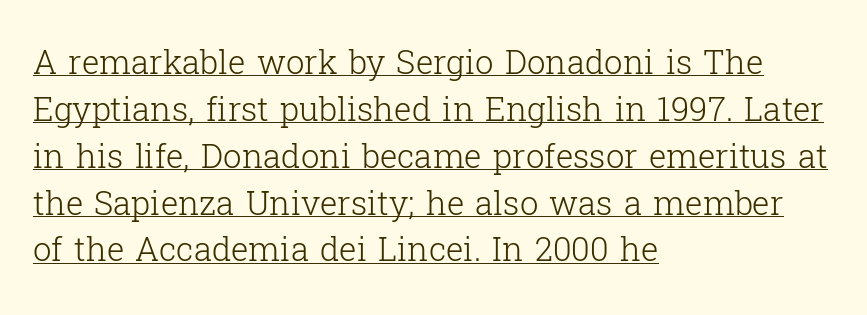
You can tell it's not italic because the verticals are truly vertical. Students, note that the glyphs here touch the page at normal intervals. The rendering anchors every line to the left-hand side. Summary of vertical rhythm: regular, with standard interline spacing. Is the type heavy? It reads as light-to-regular instead. To sum up the face: it has serifs.
